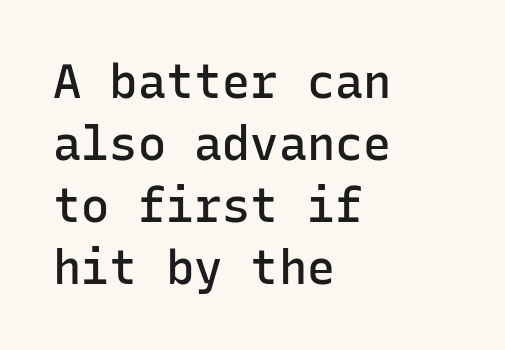
Q: Is the text bold? A: Semi-bold.
Q: Is the text italic (slanted)? A: No, it is upright.
Q: Is the typeface a serif or a sans-serif typeface? A: Sans-serif.
Q: Is the text underlined? A: No.
Q: How is the paragraph aligned? A: Left-aligned.
Q: Is the spacing between letters normal or unusually wide? A: Normal.
Q: Is the spacing between lines tight, normal or loose? A: Normal.
Q: Width (condensed, normal, or wide)? A: Normal.
Q: Stroke contrast? A: Low.
Q: x-height? A: Medium.
Q: Monospaced? A: Yes.
